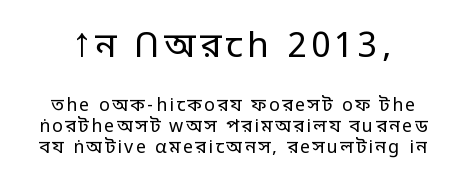
Q: Is the text bold? A: No.
Q: Is the text italic (slanted)? A: No, it is upright.
Q: Is the typeface a serif or a sans-serif typeface? A: Sans-serif.
Q: Is the text underlined? A: No.
Q: Which block of text is set in a larger size, the first (top) or the second (bottom)? A: The first (top) one.
Q: Width (condensed, normal, or wide)? A: Normal.
Q: Stroke contrast? A: Low.
Q: x-height? A: Large.
Q: Monospaced? A: No.
